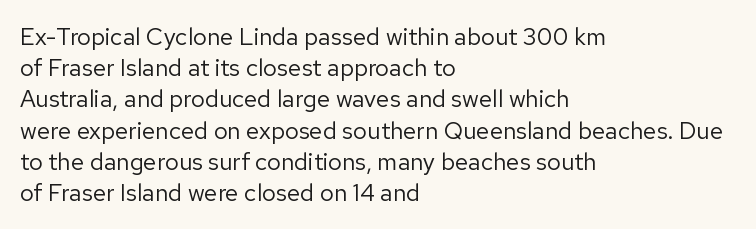
{"italic": "no", "bold": "no", "underline": "no", "align": "left", "line_spacing": "normal", "line_spacing_ratio": 1.3, "letter_spacing": "normal", "letter_spacing_em": 0.0, "glyph_px": 24}
